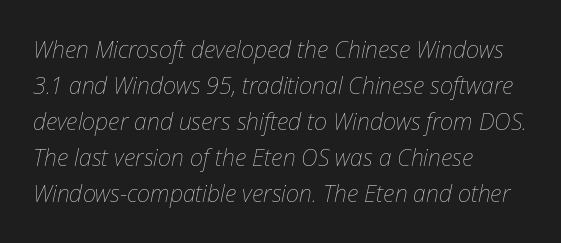
This rendering features lettering with no underline. The strokes carry an ordinary text weight at most. Does the lettering tilt? It does — this is italic. If you measured baseline to baseline, you'd find a middling distance. Reading down the block, your eye returns to a fixed left position each line.
